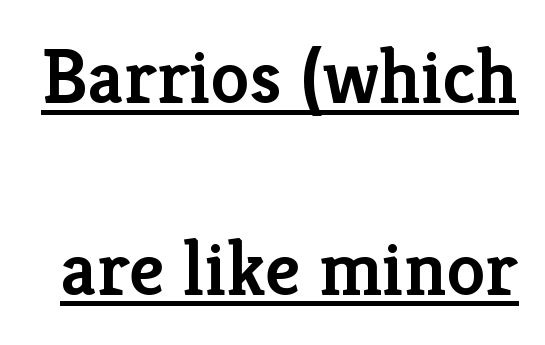
Emphasis by weight is partial: semibold. The face used here is rendered with its standard letterfit. The rendering uses natural spacing where letterforms have individual widths. Successive baselines arrive slowly, with a big drop between each. Looks like someone drew a line under every word here.
